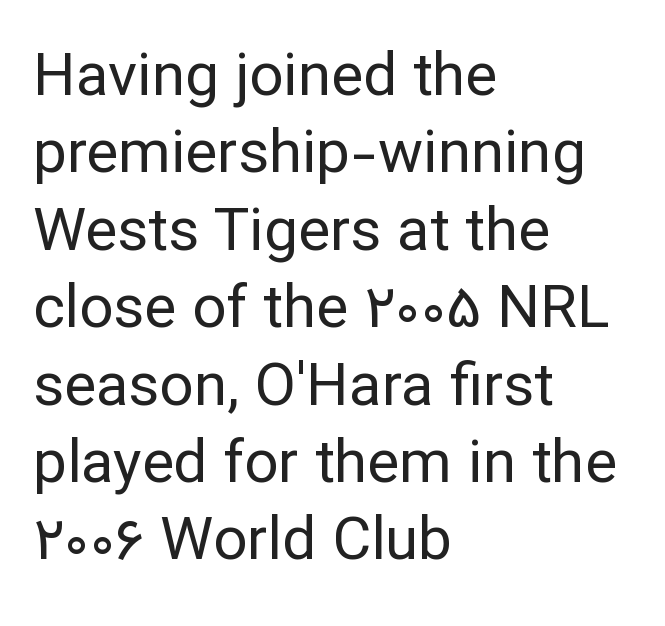
Q: Is the text bold? A: No.
Q: Is the text italic (slanted)? A: No, it is upright.
Q: Is the typeface a serif or a sans-serif typeface? A: Sans-serif.
Q: Is the text underlined? A: No.
Q: How is the paragraph aligned? A: Left-aligned.
Q: Is the spacing between letters normal or unusually wide? A: Normal.
Q: Is the spacing between lines tight, normal or loose? A: Normal.
Q: Width (condensed, normal, or wide)? A: Normal.
Q: Stroke contrast? A: Low.
Q: x-height? A: Medium.
Q: Monospaced? A: No.
